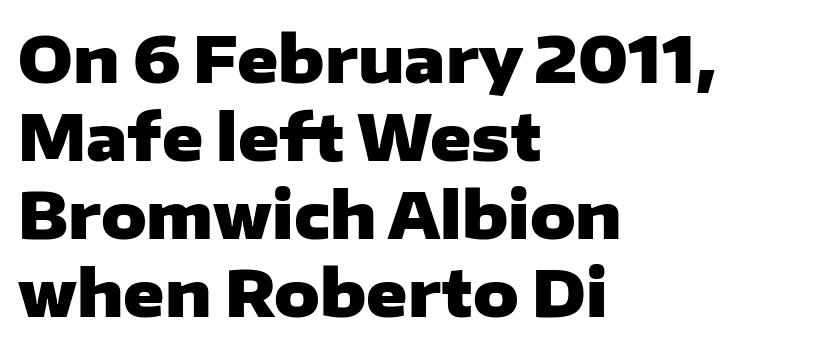
Alignment: flush left. Check the space under the baseline: it is left empty. Each letter keeps its own natural width here, so spacing adapts to shape. In terms of weight, the rendering is a true, heavy bold. The font's upright variant was chosen for this text.
